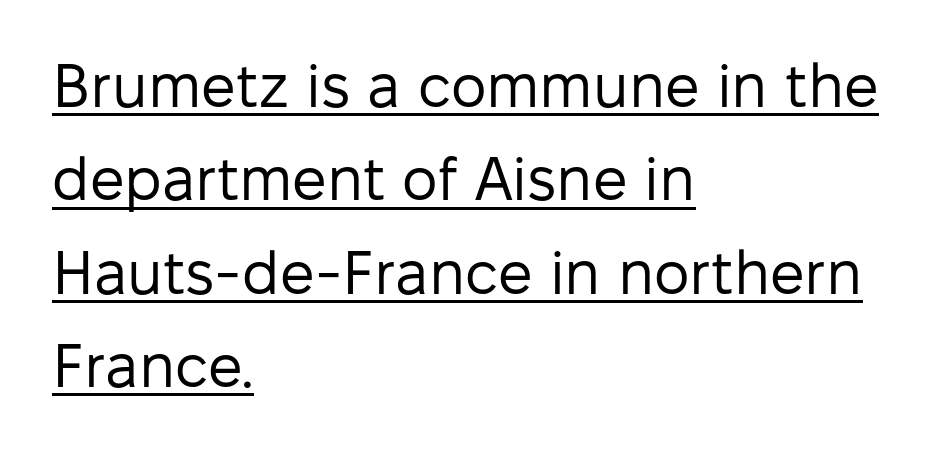
Q: Is the text bold? A: No.
Q: Is the text italic (slanted)? A: No, it is upright.
Q: Is the typeface a serif or a sans-serif typeface? A: Sans-serif.
Q: Is the text underlined? A: Yes.
Q: How is the paragraph aligned? A: Left-aligned.
Q: Is the spacing between letters normal or unusually wide? A: Normal.
Q: Is the spacing between lines tight, normal or loose? A: Normal.
Q: Width (condensed, normal, or wide)? A: Normal.
Q: Stroke contrast? A: Low.
Q: x-height? A: Medium.
Q: Monospaced? A: No.
